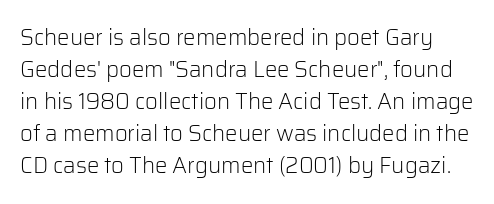
The image shows 22 px text type, upright; set normal line spacing (1.46x), normal letter spacing, not underlined.
